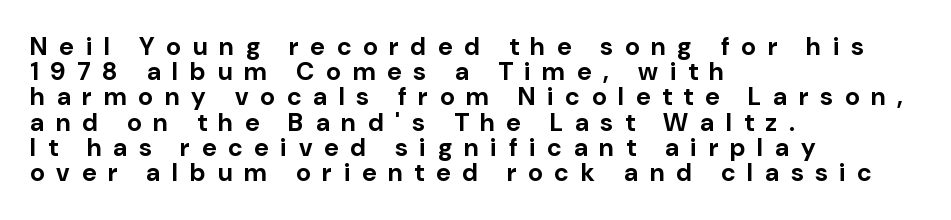
{"italic": "no", "bold": "yes", "underline": "no", "align": "left", "line_spacing": "tight", "line_spacing_ratio": 1.01, "letter_spacing": "wide", "letter_spacing_em": 0.48, "glyph_px": 25}
